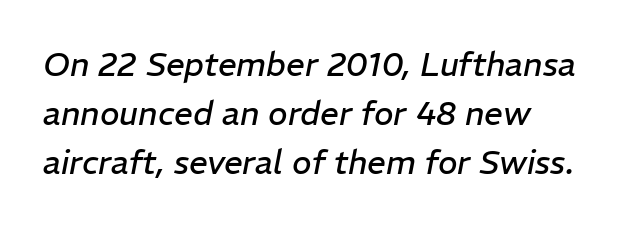
Q: Is the text bold? A: No.
Q: Is the text italic (slanted)? A: Yes, it leans right by about 11 degrees.
Q: Is the text underlined? A: No.
Q: Is the spacing between letters normal or unusually wide? A: Normal.
Q: Is the spacing between lines tight, normal or loose? A: Normal.
Q: Width (condensed, normal, or wide)? A: Normal.
Q: Stroke contrast? A: Low.
Q: x-height? A: Medium.
Q: Monospaced? A: No.
